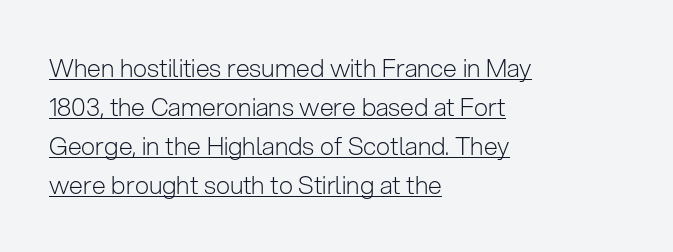
{"italic": "no", "bold": "no", "underline": "yes", "align": "left", "line_spacing": "normal", "line_spacing_ratio": 1.56, "letter_spacing": "normal", "letter_spacing_em": 0.0, "glyph_px": 25}
